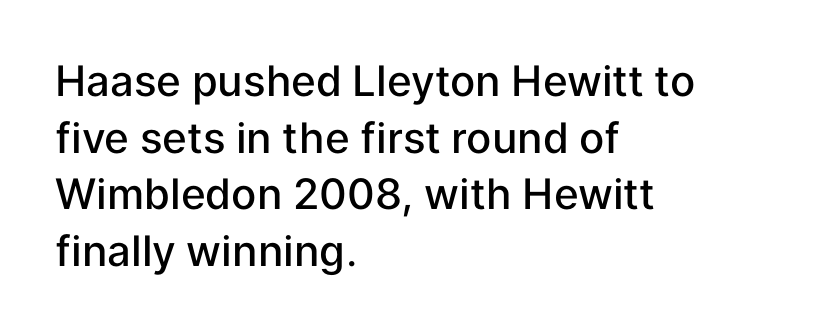
The image shows 42 px semibold sans-serif type, upright; set left-aligned, normal line spacing (1.35x), normal letter spacing, not underlined; low stroke contrast and a medium x-height.
